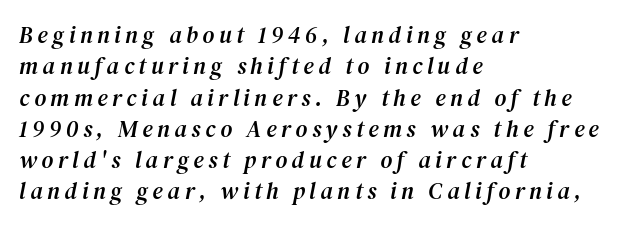
The image shows 23 px text type, italic (leaning right); set left-aligned, normal line spacing (1.36x), unusually wide letter spacing (+0.2 em), not underlined.
